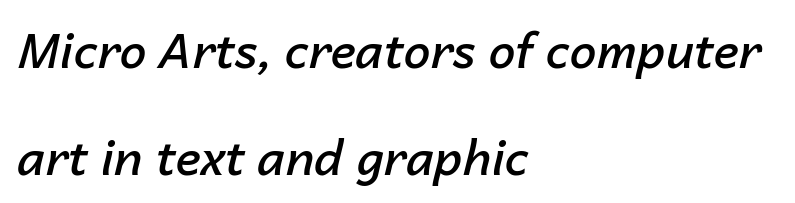
{"italic": "yes", "lean": "right", "slant_degrees": 14, "bold": "semi", "weight": "semibold", "width": "normal", "stroke_contrast": "low", "x_height": "medium", "monospaced": "no", "underline": "no", "align": "left", "line_spacing": "loose", "line_spacing_ratio": 2.22, "letter_spacing": "normal", "letter_spacing_em": 0.0, "glyph_px": 48}
